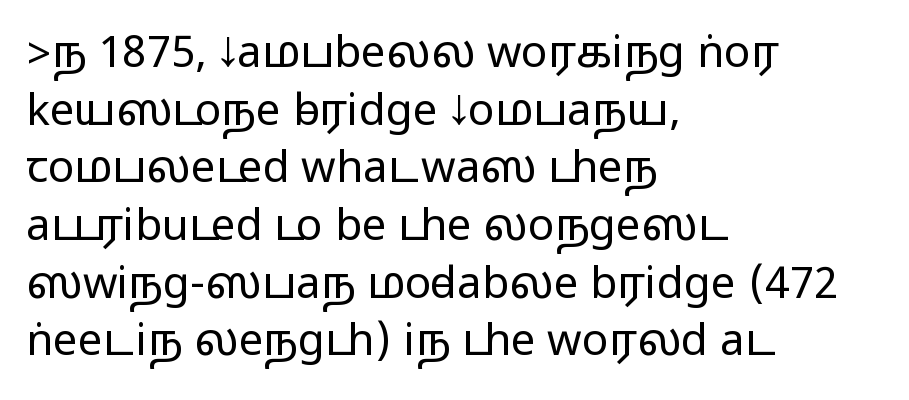
{"serif": "no", "italic": "no", "width": "wide", "stroke_contrast": "medium", "monospaced": "no", "underline": "no", "align": "left", "line_spacing": "normal", "line_spacing_ratio": 1.31, "letter_spacing": "normal", "letter_spacing_em": 0.0, "glyph_px": 44}
